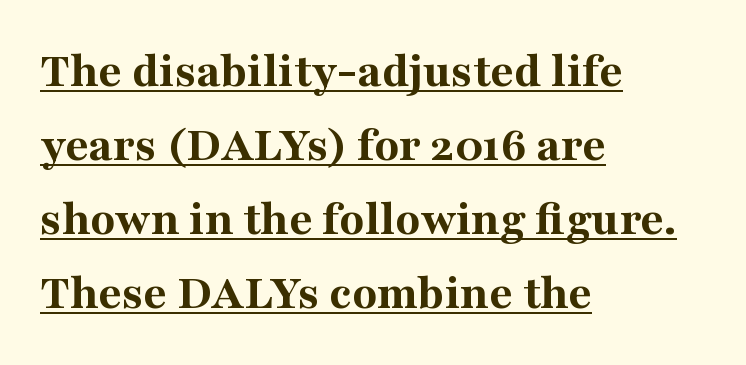
Q: Is the text bold? A: Yes.
Q: Is the text italic (slanted)? A: No, it is upright.
Q: Is the typeface a serif or a sans-serif typeface? A: Serif.
Q: Is the text underlined? A: Yes.
Q: How is the paragraph aligned? A: Left-aligned.
Q: Is the spacing between letters normal or unusually wide? A: Normal.
Q: Is the spacing between lines tight, normal or loose? A: Normal.
Q: Width (condensed, normal, or wide)? A: Normal.
Q: Stroke contrast? A: Medium.
Q: x-height? A: Medium.
Q: Monospaced? A: No.
